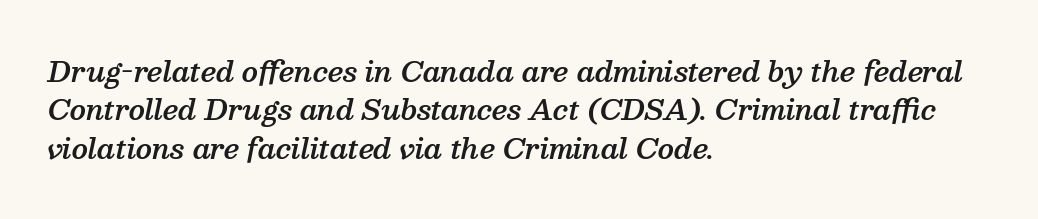
{"italic": "yes", "lean": "right", "slant_degrees": 13, "bold": "semi", "underline": "no", "align": "left", "line_spacing": "normal", "line_spacing_ratio": 1.42, "letter_spacing": "normal", "letter_spacing_em": 0.0, "glyph_px": 27}
